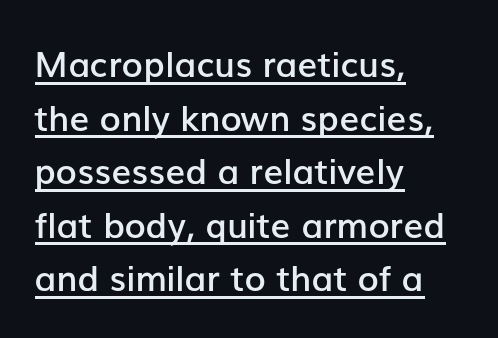
Q: Is the text bold? A: Semi-bold.
Q: Is the text italic (slanted)? A: No, it is upright.
Q: Is the typeface a serif or a sans-serif typeface? A: Sans-serif.
Q: Is the text underlined? A: Yes.
Q: How is the paragraph aligned? A: Left-aligned.
Q: Is the spacing between letters normal or unusually wide? A: Normal.
Q: Is the spacing between lines tight, normal or loose? A: Normal.
Q: Width (condensed, normal, or wide)? A: Normal.
Q: Stroke contrast? A: Low.
Q: x-height? A: Medium.
Q: Monospaced? A: No.
